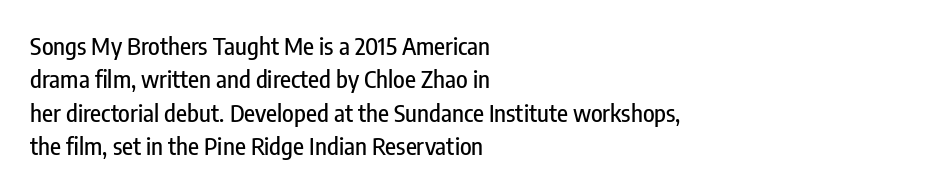
Style check: upright. Bare-footed words on every line. The passage shown has conventional tracking throughout. If you measured baseline to baseline, you'd find a middling distance. A student would call this left alignment; a typographer would say flush left, rag right.
